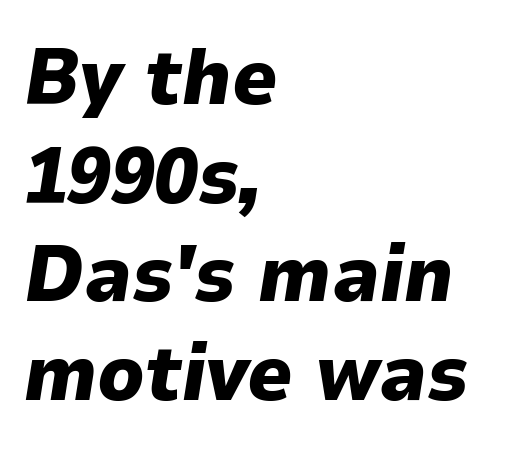
Q: Is the text bold? A: Yes.
Q: Is the text italic (slanted)? A: Yes, it leans right by about 9 degrees.
Q: Is the text underlined? A: No.
Q: How is the paragraph aligned? A: Left-aligned.
Q: Is the spacing between letters normal or unusually wide? A: Normal.
Q: Is the spacing between lines tight, normal or loose? A: Normal.
Q: Width (condensed, normal, or wide)? A: Normal.
Q: Stroke contrast? A: Low.
Q: x-height? A: Medium.
Q: Monospaced? A: No.
